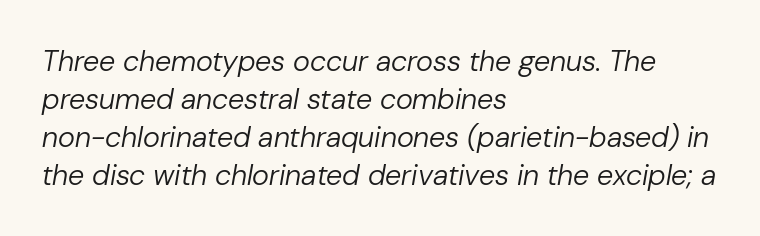
{"italic": "yes", "lean": "right", "slant_degrees": 10, "bold": "no", "weight": "regular", "width": "normal", "stroke_contrast": "low", "x_height": "medium", "monospaced": "no", "underline": "no", "align": "left", "line_spacing": "normal", "line_spacing_ratio": 1.31, "letter_spacing": "normal", "letter_spacing_em": 0.0, "glyph_px": 29}
